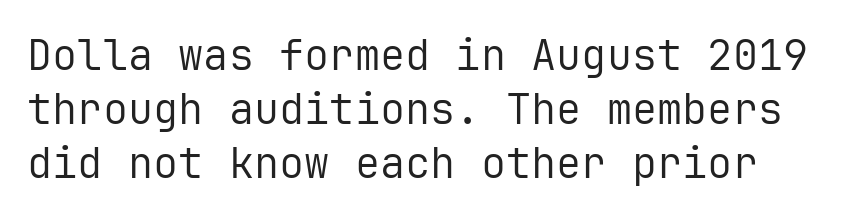
The image shows 42 px regular-weight sans-serif type, upright, monospaced; set normal line spacing (1.28x), normal letter spacing, not underlined; low stroke contrast and a medium x-height.
